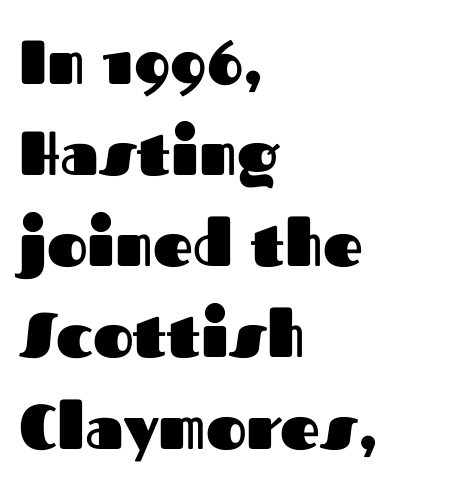
The image shows 62 px heavy sans-serif type, upright; set left-aligned, normal line spacing (1.47x), normal letter spacing, not underlined; medium stroke contrast and a medium x-height.
